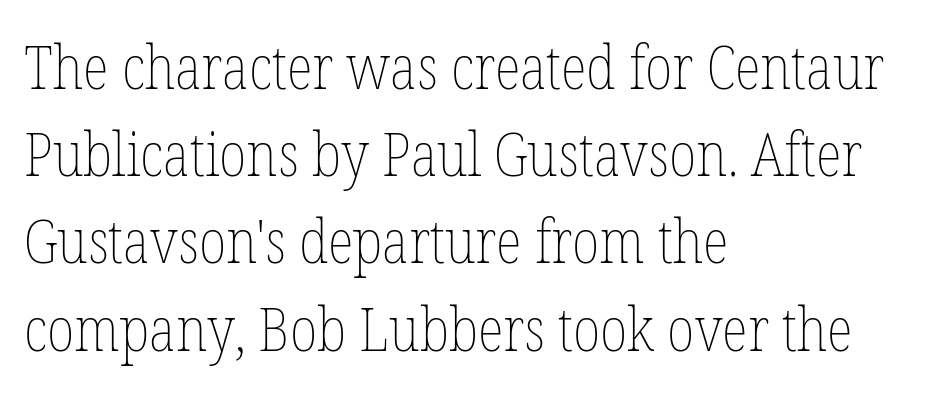
Bold? No — there's no thickening of the strokes. The foot of each line stays bare and open. One glance says typical: line gaps are just what's usual. Proportional: the letters do not fall into vertical columns. Posture: upright roman.
